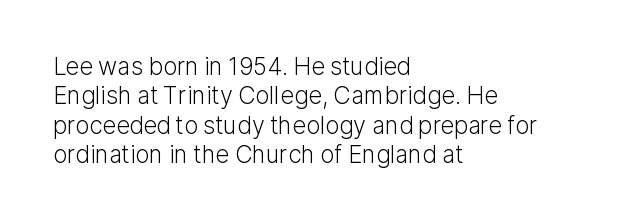
Notice how the stems are strictly vertical — no italics here. Standard letterfit; no display-style spreading of the glyphs. The space beneath each line is pristine and unruled. Counters stay open thanks to moderate or lighter strokes. A classic flush-left, rag-right setting is used for this passage.
